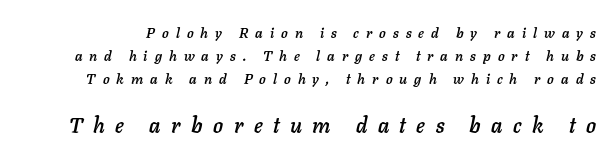
The typography opts for an oblique posture over an upright one. Has an underline been added? It has not. Larger block? The one below; the one above is distinctly smaller. How would I describe the line gaps? Plain and ordinary. The tracking reads as deliberately expanded to a designer's eye.
